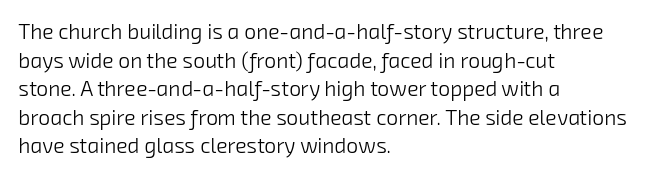
Q: Is the text bold? A: No.
Q: Is the text underlined? A: No.
Q: How is the paragraph aligned? A: Left-aligned.
Q: Is the spacing between letters normal or unusually wide? A: Normal.
Q: Is the spacing between lines tight, normal or loose? A: Normal.
